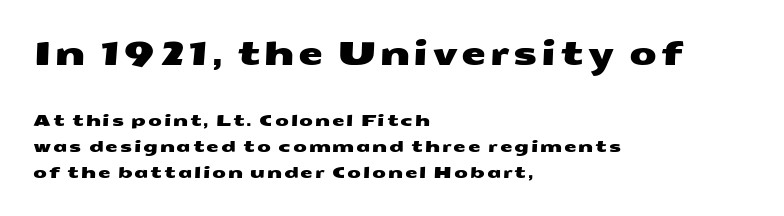
{"serif": "no", "width": "wide", "stroke_contrast": "medium", "x_height": "medium", "monospaced": "no", "underline": "no", "align": "left", "line_spacing": "normal", "line_spacing_ratio": 1.61, "larger_block": "first", "size_ratio": 2.0, "glyph_px": 32}
